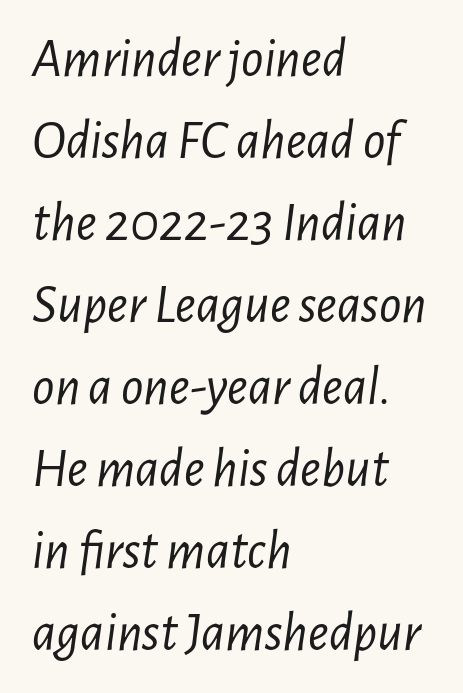
The image shows 55 px light, condensed type, italic (leaning right); set left-aligned, normal line spacing (1.49x), normal letter spacing, not underlined; low stroke contrast and a medium x-height.
